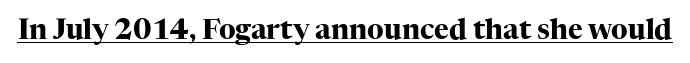
The image shows 28 px heavy serif type, upright; set normal letter spacing, underlined; high stroke contrast and a medium x-height.
